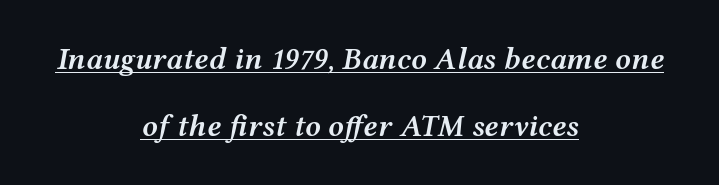
Q: Is the text bold? A: Semi-bold.
Q: Is the text italic (slanted)? A: Yes, it leans right by about 12 degrees.
Q: Is the text underlined? A: Yes.
Q: How is the paragraph aligned? A: Centered.
Q: Is the spacing between letters normal or unusually wide? A: Normal.
Q: Is the spacing between lines tight, normal or loose? A: Loose.
Q: Width (condensed, normal, or wide)? A: Wide.
Q: Stroke contrast? A: Medium.
Q: x-height? A: Medium.
Q: Monospaced? A: No.
